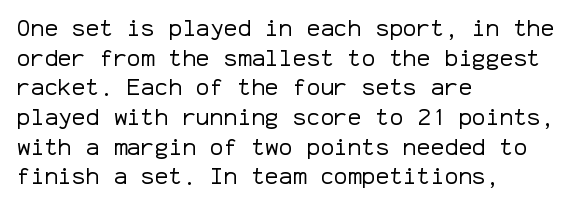
The lines sit at an ordinary, default distance from one another. The rag falls on the right side of this text block. The characters are drawn with everyday or finer stroke widths. Descender tails drop into unmarked territory.
